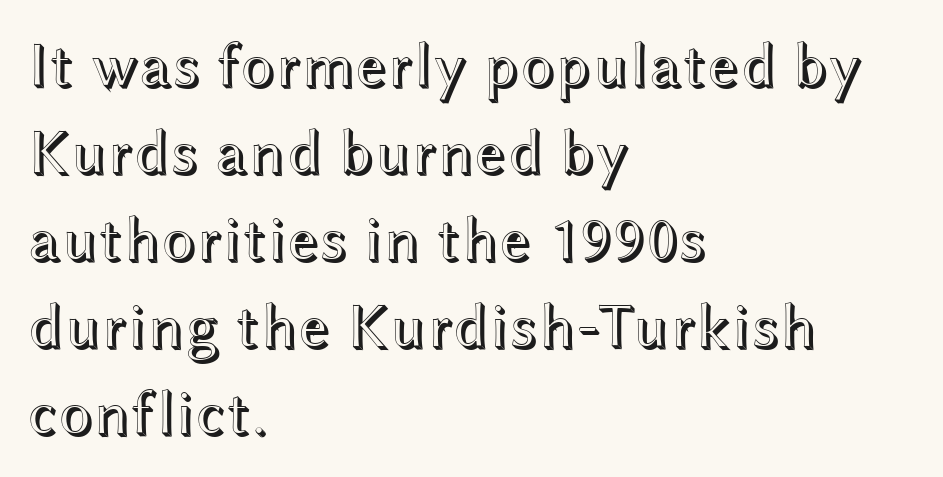
The words here are not underlined. Spacing verdict: proportional, widths tailored to each character. Unlike italic type, these characters show no tilt at all. Students, observe: this is what conventionally led text looks like. Casual observation: everything's shoved over to the left.
